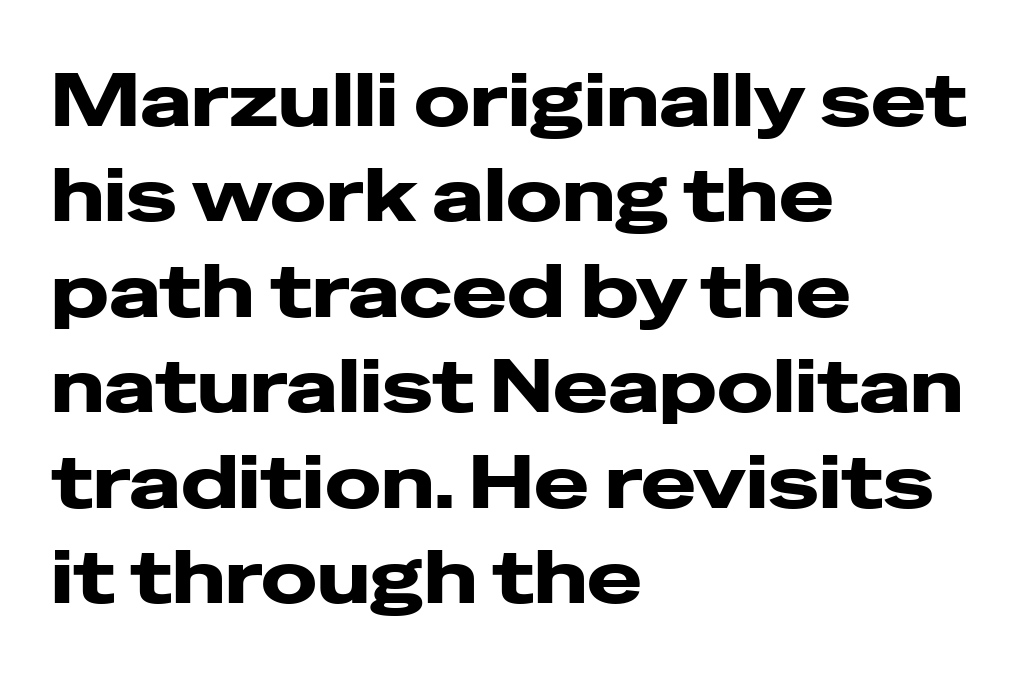
The image shows 74 px wide sans-serif type, upright; set left-aligned, normal line spacing (1.29x), normal letter spacing, not underlined; low stroke contrast and a medium x-height.
